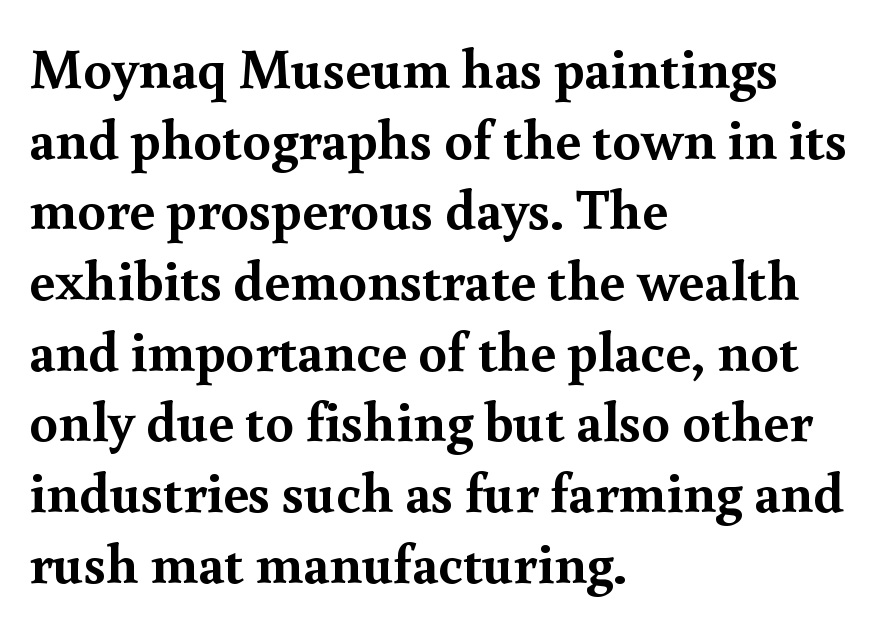
The image shows 57 px semibold serif type, upright; set left-aligned, line spacing 1.24x, normal letter spacing, not underlined; a small x-height.
